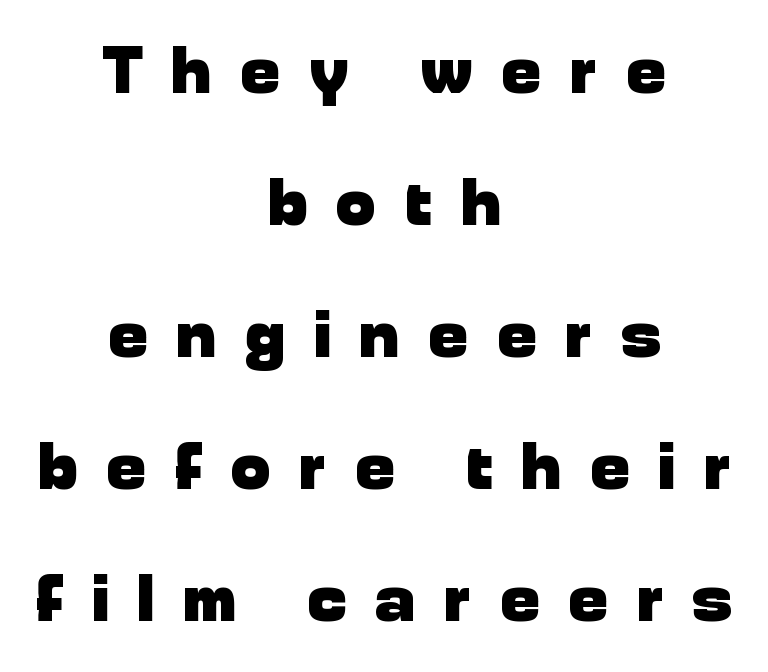
{"serif": "no", "italic": "no", "bold": "yes", "weight": "heavy", "width": "normal", "stroke_contrast": "low", "x_height": "medium", "monospaced": "no", "underline": "no", "align": "center", "line_spacing": "loose", "line_spacing_ratio": 2.0, "letter_spacing": "wide", "letter_spacing_em": 0.44, "glyph_px": 66}
